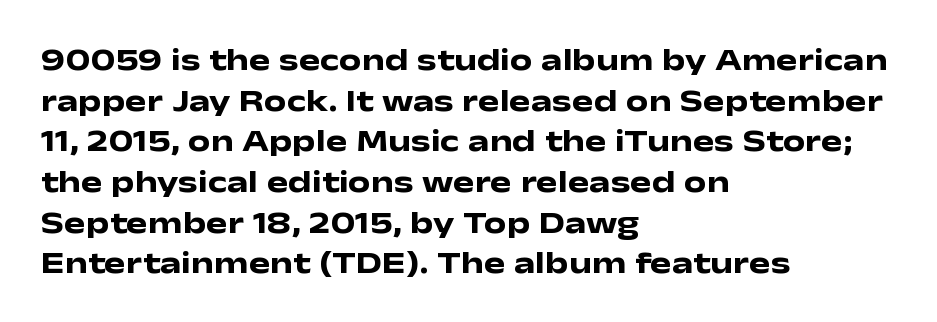
The image shows 32 px heavy, wide sans-serif type, upright; set left-aligned, normal line spacing (1.27x), normal letter spacing, not underlined; low stroke contrast and a medium x-height.
